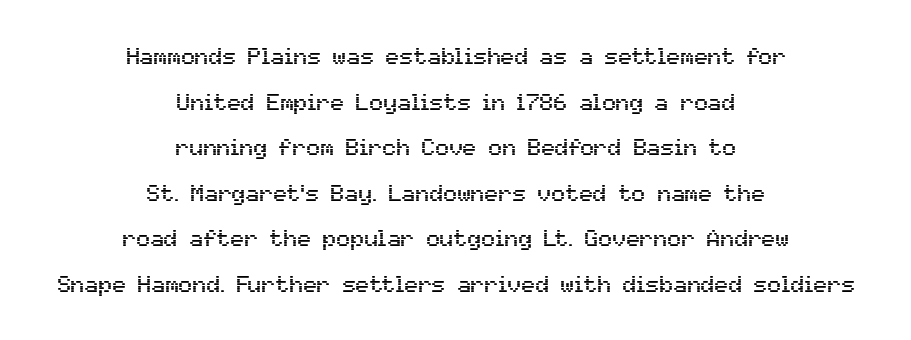
Q: Is the text italic (slanted)? A: No, it is upright.
Q: Is the text underlined? A: No.
Q: How is the paragraph aligned? A: Centered.
Q: Is the spacing between letters normal or unusually wide? A: Normal.
Q: Is the spacing between lines tight, normal or loose? A: Loose.
